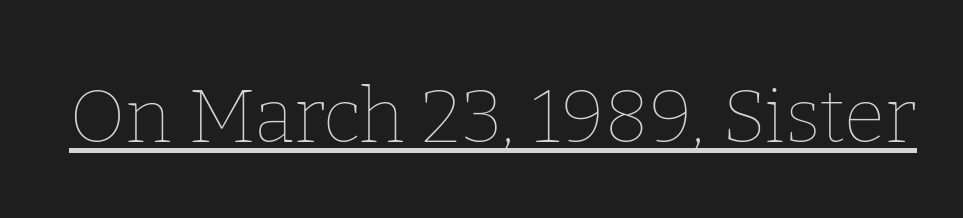
{"italic": "no", "bold": "no", "weight": "thin", "width": "normal", "stroke_contrast": "low", "x_height": "medium", "monospaced": "no", "underline": "yes", "letter_spacing": "normal", "letter_spacing_em": 0.0, "glyph_px": 75}
